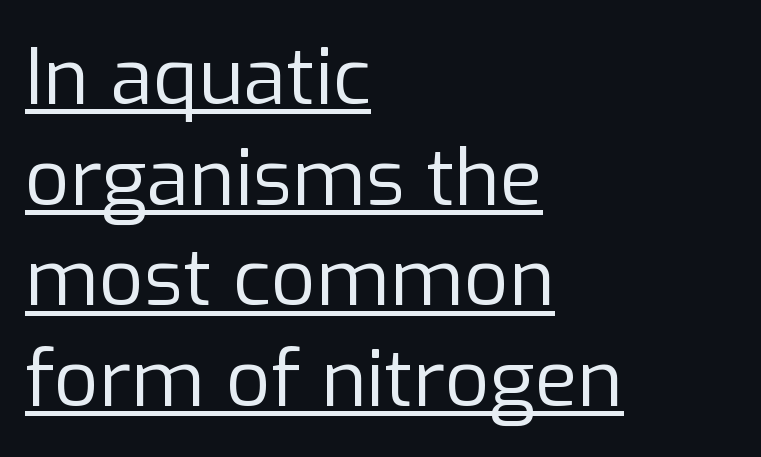
The image shows 78 px regular-weight sans-serif type, upright; set left-aligned, normal line spacing (1.29x), normal letter spacing, underlined; low stroke contrast and a medium x-height.
